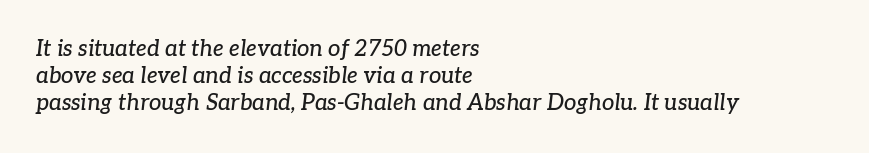
Q: Is the text italic (slanted)? A: Yes, it leans right by about 7 degrees.
Q: Is the text underlined? A: No.
Q: How is the paragraph aligned? A: Left-aligned.
Q: Is the spacing between letters normal or unusually wide? A: Normal.
